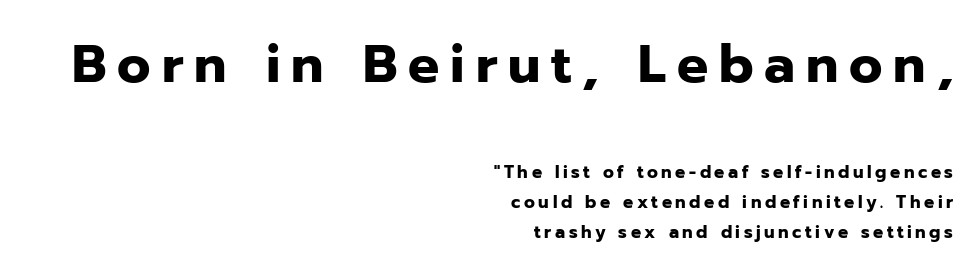
Q: Is the text bold? A: Yes.
Q: Is the text italic (slanted)? A: No, it is upright.
Q: Is the typeface a serif or a sans-serif typeface? A: Sans-serif.
Q: Is the text underlined? A: No.
Q: How is the paragraph aligned? A: Right-aligned.
Q: Is the spacing between letters normal or unusually wide? A: Unusually wide.
Q: Which block of text is set in a larger size, the first (top) or the second (bottom)? A: The first (top) one.
Q: Width (condensed, normal, or wide)? A: Normal.
Q: Stroke contrast? A: Low.
Q: x-height? A: Medium.
Q: Monospaced? A: No.
